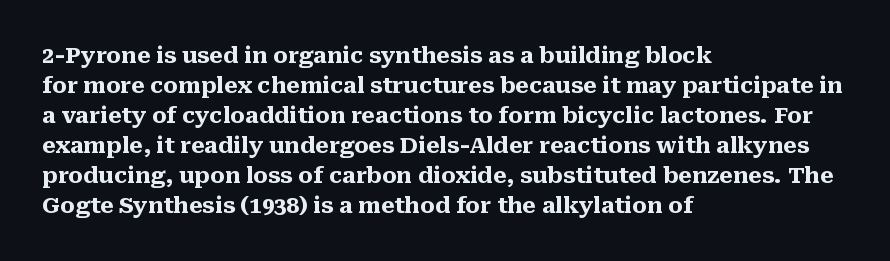
The image shows 22 px bold type, upright; set left-aligned, normal line spacing (1.36x), normal letter spacing, not underlined.
